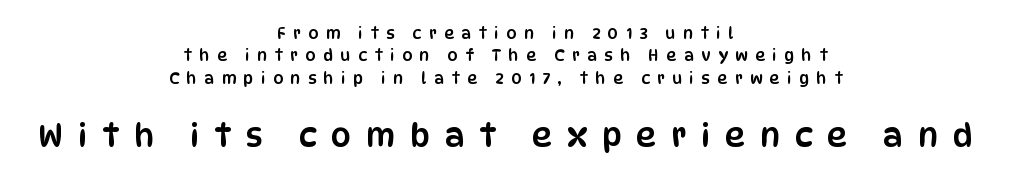
Q: Is the text italic (slanted)? A: No, it is upright.
Q: Is the typeface a serif or a sans-serif typeface? A: Sans-serif.
Q: Is the text underlined? A: No.
Q: How is the paragraph aligned? A: Centered.
Q: Is the spacing between letters normal or unusually wide? A: Unusually wide.
Q: Is the spacing between lines tight, normal or loose? A: Normal.
Q: Which block of text is set in a larger size, the first (top) or the second (bottom)? A: The second (bottom) one.
Q: Width (condensed, normal, or wide)? A: Condensed.
Q: Stroke contrast? A: Low.
Q: x-height? A: Large.
Q: Monospaced? A: No.
